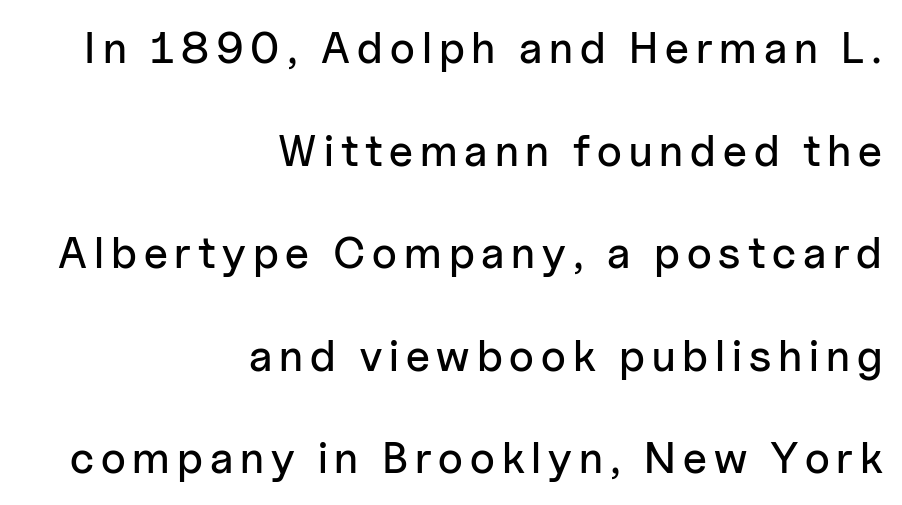
Q: Is the text italic (slanted)? A: No, it is upright.
Q: Is the typeface a serif or a sans-serif typeface? A: Sans-serif.
Q: Is the text underlined? A: No.
Q: How is the paragraph aligned? A: Right-aligned.
Q: Is the spacing between lines tight, normal or loose? A: Loose.
Q: Width (condensed, normal, or wide)? A: Normal.
Q: Stroke contrast? A: Low.
Q: x-height? A: Medium.
Q: Monospaced? A: No.
